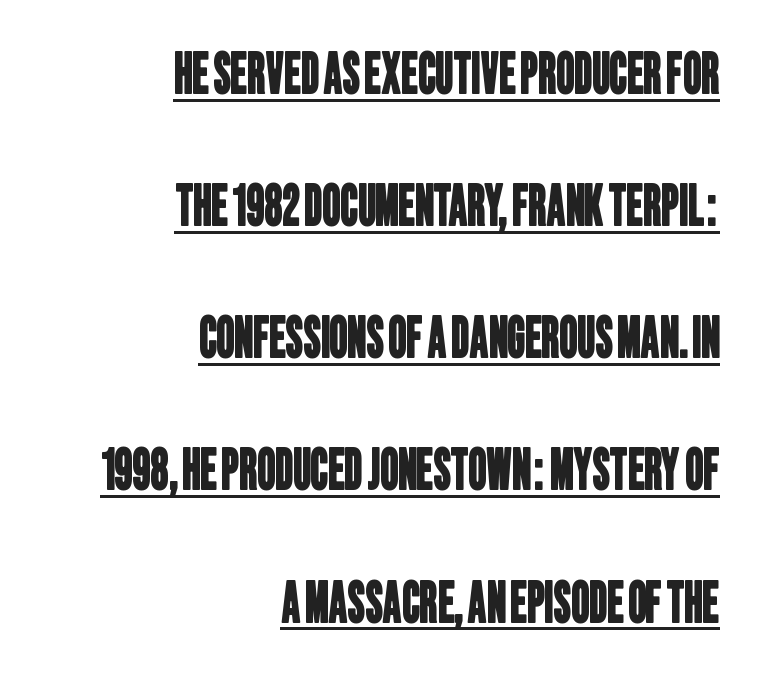
This is underlined copy, the kind a proofreader might mark for attention. Compared with a flush-left layout, this one pins lines to the opposite, right side. This sample has the flowing, uneven cadence of proportional lettering. Does extra space separate the letters? No, they use regular spacing. These lines stand farther apart than default settings would place them. Nope, no serifs anywhere on these letters.
